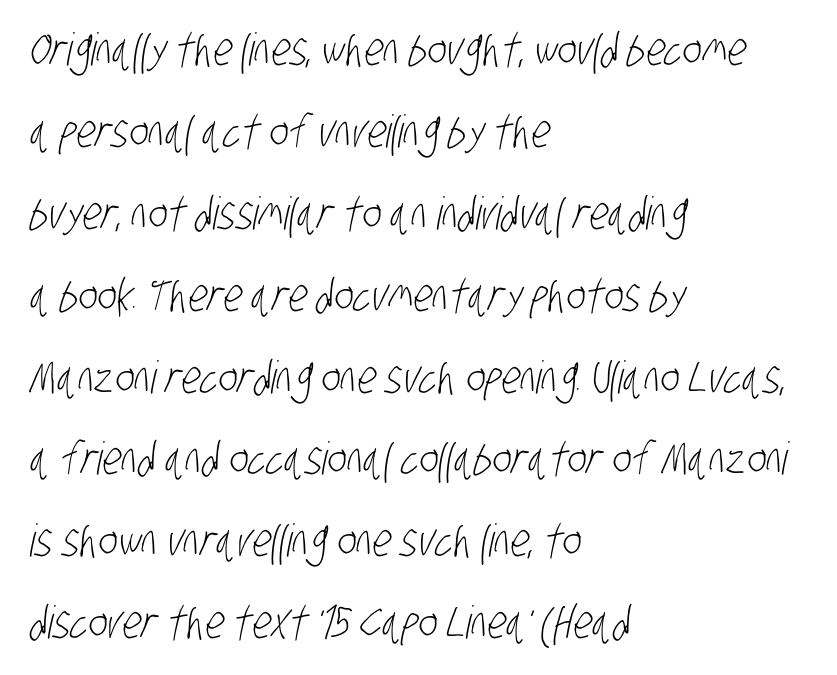
{"serif": "no", "bold": "no", "weight": "light", "width": "condensed", "stroke_contrast": "low", "x_height": "large", "monospaced": "no", "underline": "no", "align": "left", "line_spacing_ratio": 1.82, "letter_spacing": "normal", "letter_spacing_em": 0.0, "glyph_px": 45}
